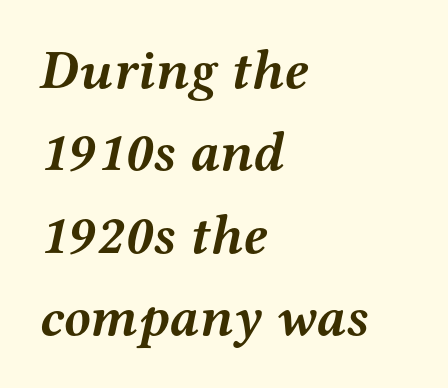
{"serif": "yes", "italic": "yes", "lean": "right", "slant_degrees": 12, "bold": "yes", "weight": "semibold", "width": "wide", "stroke_contrast": "medium", "x_height": "medium", "monospaced": "no", "underline": "no", "align": "left", "line_spacing": "normal", "line_spacing_ratio": 1.5, "letter_spacing": "normal", "letter_spacing_em": 0.0, "glyph_px": 55}
